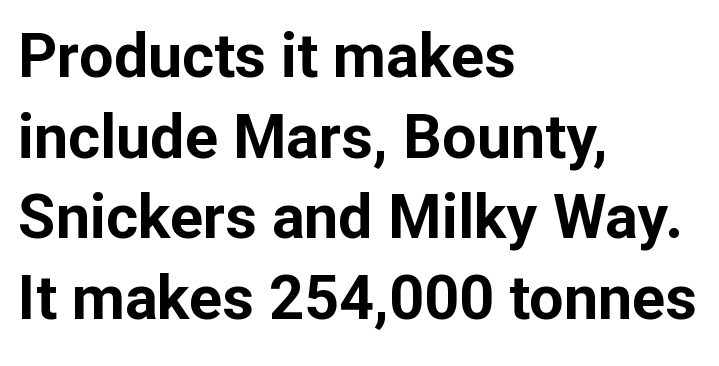
The image shows 61 px bold sans-serif type, upright; set left-aligned, normal line spacing (1.32x), normal letter spacing, not underlined; low stroke contrast and a medium x-height.
